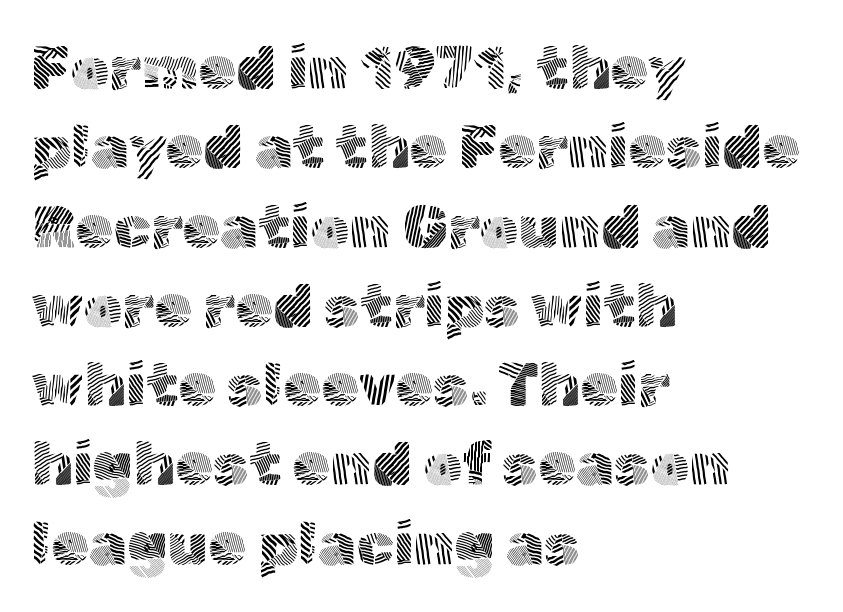
Leading matches the norm, producing a regular column. Bold? No — there's no thickening of the strokes. Classification — sans serif. When letters stand straight like this, we call the style roman or upright. The paragraph shown leans on its left margin.
